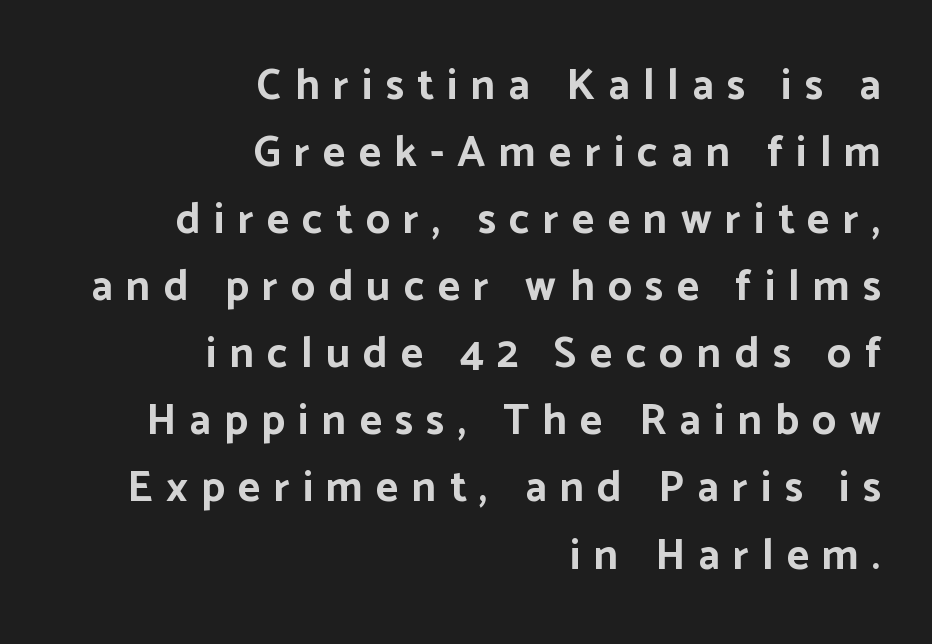
Q: Is the text bold? A: Yes.
Q: Is the text italic (slanted)? A: No, it is upright.
Q: Is the typeface a serif or a sans-serif typeface? A: Sans-serif.
Q: Is the text underlined? A: No.
Q: How is the paragraph aligned? A: Right-aligned.
Q: Is the spacing between letters normal or unusually wide? A: Unusually wide.
Q: Is the spacing between lines tight, normal or loose? A: Normal.
Q: Width (condensed, normal, or wide)? A: Normal.
Q: Stroke contrast? A: Low.
Q: x-height? A: Medium.
Q: Monospaced? A: No.
